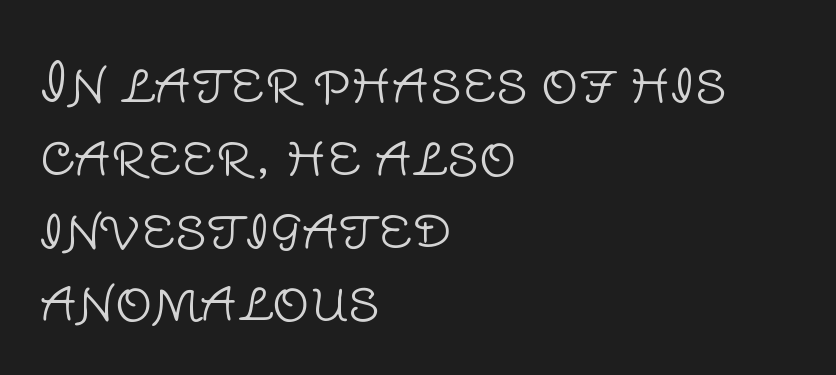
{"serif": "no", "bold": "no", "weight": "light", "width": "normal", "stroke_contrast": "low", "x_height": "large", "monospaced": "no", "underline": "no", "align": "left", "line_spacing": "normal", "line_spacing_ratio": 1.4, "letter_spacing": "normal", "letter_spacing_em": 0.0, "glyph_px": 52}
